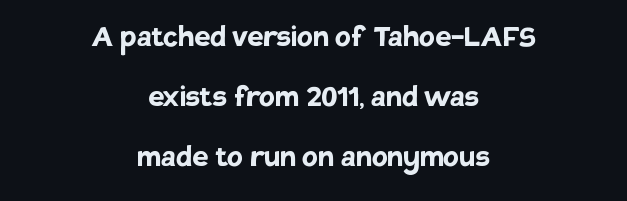
The image shows 36 px semibold sans-serif type, upright; set centered, normal line spacing (1.66x), normal letter spacing, not underlined; low stroke contrast and a large x-height.
